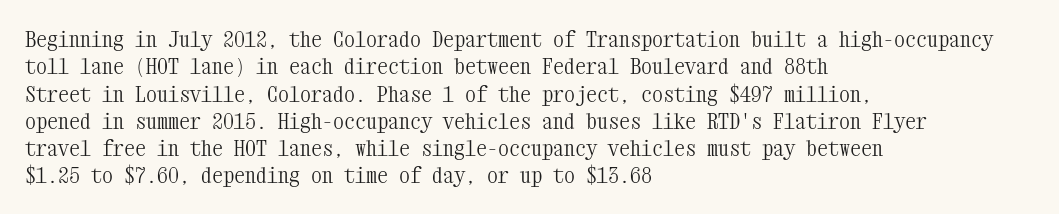
Q: Is the text bold? A: No.
Q: Is the text italic (slanted)? A: No, it is upright.
Q: Is the text underlined? A: No.
Q: How is the paragraph aligned? A: Left-aligned.
Q: Is the spacing between letters normal or unusually wide? A: Normal.
